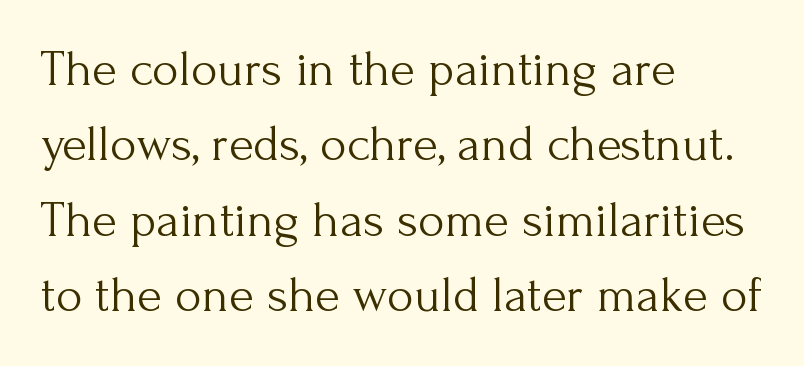
The image shows 51 px light serif type, upright; set left-aligned, normal line spacing (1.48x), normal letter spacing, not underlined; medium stroke contrast and a small x-height.
